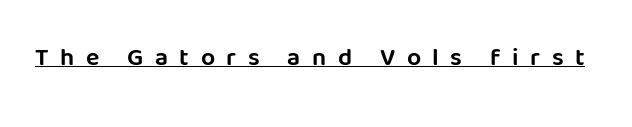
Notice how the stems are strictly vertical — no italics here. The letterforms stand isolated, each surrounded by extra space. Caption: lettering with a line underneath.
